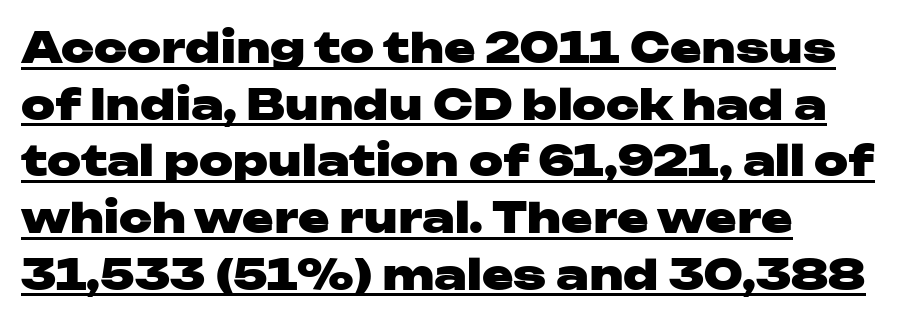
The image shows 42 px heavy, wide sans-serif type, upright; set left-aligned, normal line spacing (1.35x), normal letter spacing, underlined; low stroke contrast and a medium x-height.
